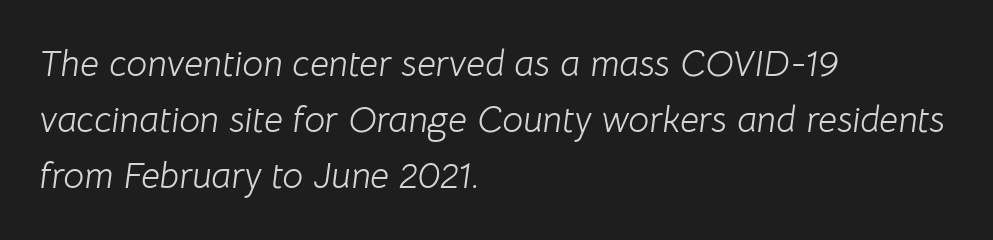
The image shows 37 px light type, italic (leaning right); set left-aligned, normal line spacing (1.52x), normal letter spacing, not underlined; low stroke contrast and a medium x-height.
